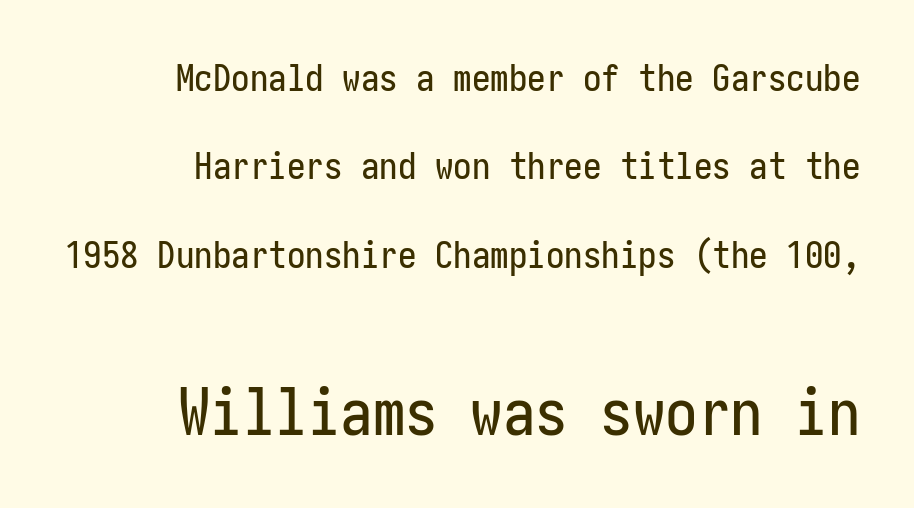
Does the bottom block carry the larger type? Yes, it does. The rag falls on the left side of this text block. You could call the tracking neutral — neither tight nor loose. Style check: upright. Does the leading feel generous? Absolutely, it's lavish.
